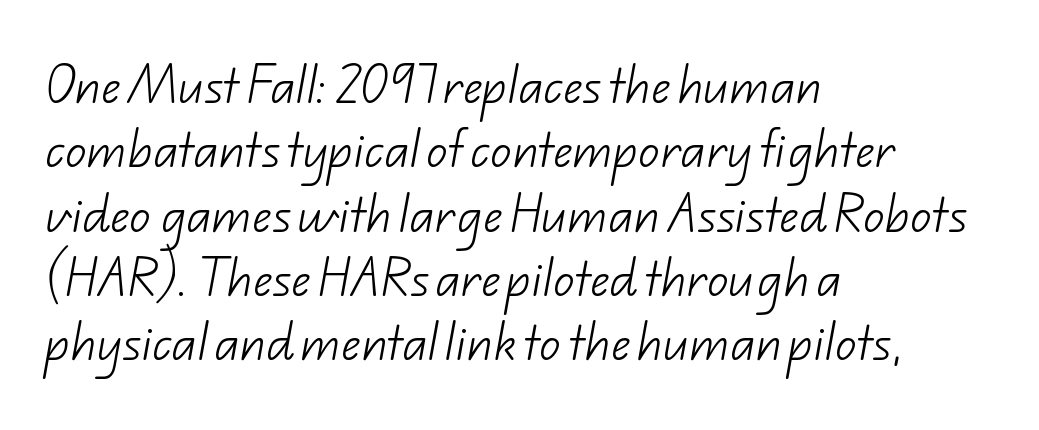
Q: Is the text bold? A: No.
Q: Is the typeface a serif or a sans-serif typeface? A: Sans-serif.
Q: Is the text underlined? A: No.
Q: How is the paragraph aligned? A: Left-aligned.
Q: Is the spacing between letters normal or unusually wide? A: Normal.
Q: Is the spacing between lines tight, normal or loose? A: Normal.
Q: Width (condensed, normal, or wide)? A: Normal.
Q: Stroke contrast? A: Low.
Q: x-height? A: Small.
Q: Monospaced? A: No.
